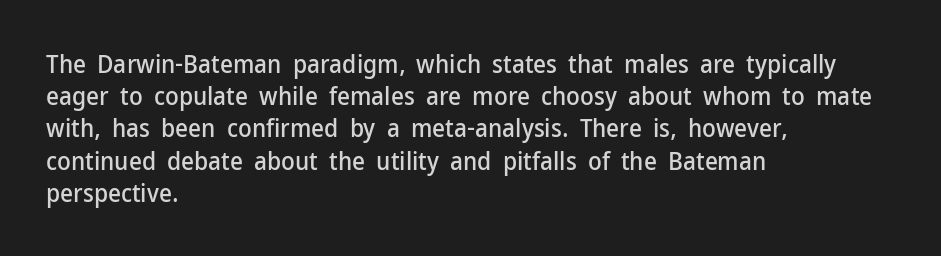
Q: Is the text italic (slanted)? A: No, it is upright.
Q: Is the text underlined? A: No.
Q: How is the paragraph aligned? A: Left-aligned.
Q: Is the spacing between letters normal or unusually wide? A: Normal.
Q: Is the spacing between lines tight, normal or loose? A: Normal.
